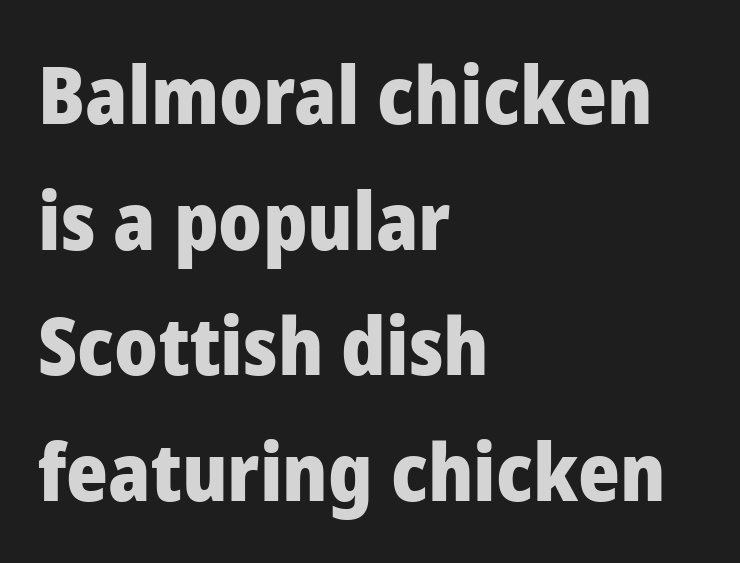
The image shows 80 px heavy sans-serif type, upright; set left-aligned, normal line spacing (1.57x), normal letter spacing, not underlined; low stroke contrast and a medium x-height.
